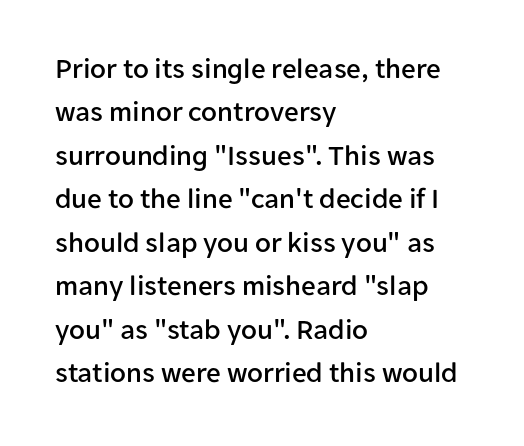
{"serif": "no", "italic": "no", "width": "normal", "stroke_contrast": "low", "x_height": "medium", "monospaced": "no", "underline": "no", "align": "left", "line_spacing": "normal", "line_spacing_ratio": 1.5, "letter_spacing": "normal", "letter_spacing_em": 0.0, "glyph_px": 29}
